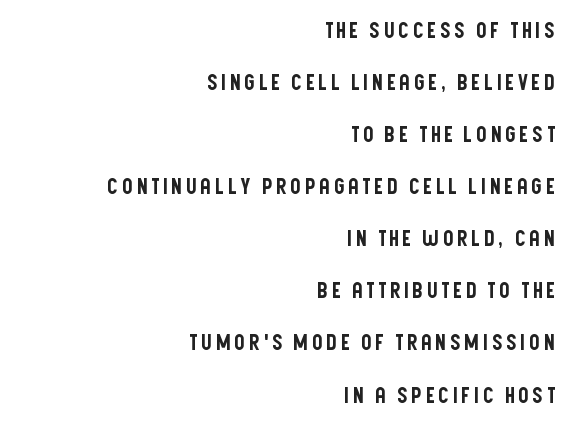
Q: Is the text italic (slanted)? A: No, it is upright.
Q: Is the text underlined? A: No.
Q: How is the paragraph aligned? A: Right-aligned.
Q: Is the spacing between lines tight, normal or loose? A: Loose.
